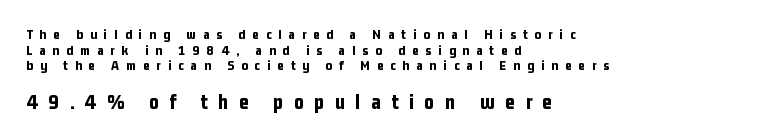
The image shows 21 px bold type, upright; set left-aligned, tight line spacing (1.12x), unusually wide letter spacing (+0.5 em), not underlined; the second (bottom) block is 1.5x larger.
